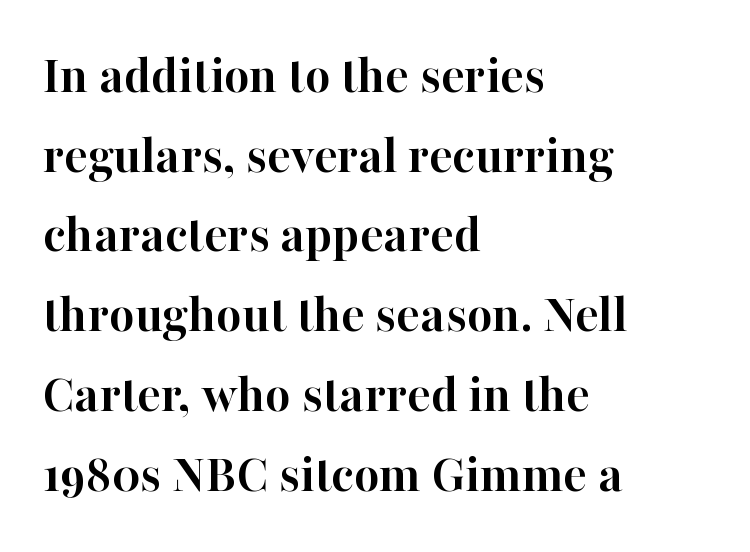
Words appear dense and cohesive because spacing is normal. Interline gaps are of average width in this sample. Type style note: has serifs. Compared with a centered layout, this one pins lines to the left instead. The rendering uses natural spacing where letterforms have individual widths. Italic: no, the glyphs are upright roman.
